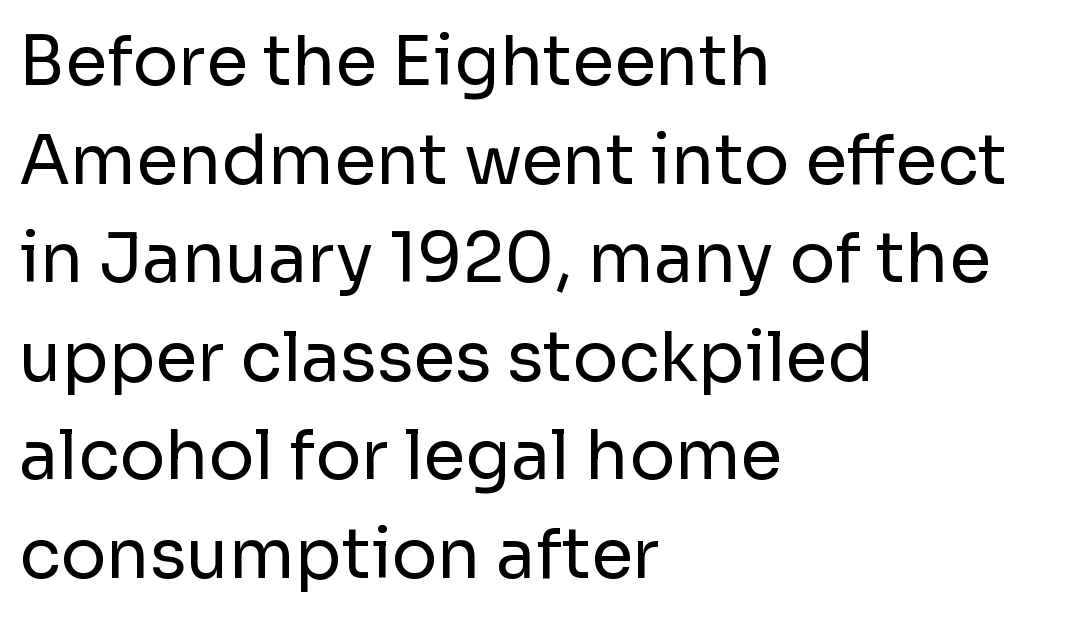
Unlike italic type, these characters show no tilt at all. The passage shown has conventional tracking throughout. Visually the block forms a straight wall on the left and a jagged coastline on the right. Leading matches the norm, producing a regular column.
